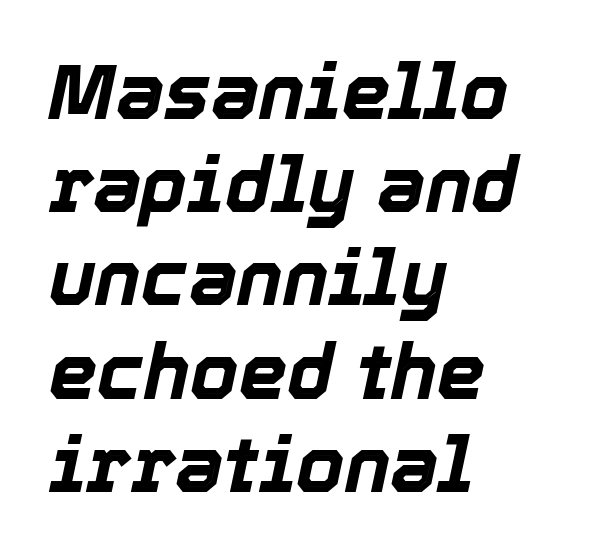
A typesetter would call this proportional, since set widths differ per character. These lines stack with their left ends in a neat column. Only glyphs here, with clear space below each row. The passage shown has conventional tracking throughout. There's an unmistakable incline to the writing here.
